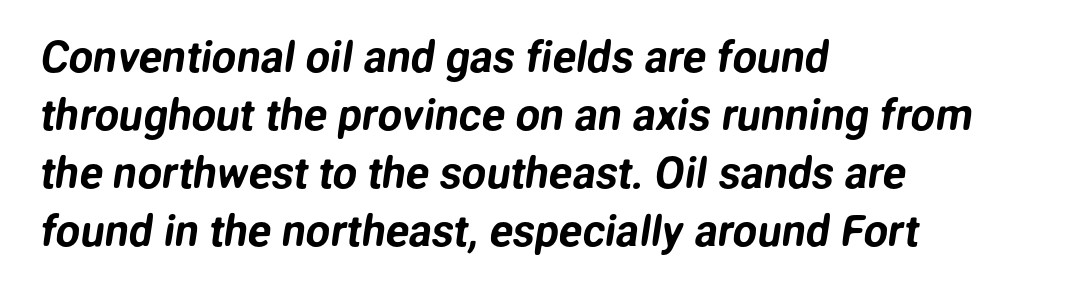
The image shows 43 px sans-serif type; set left-aligned, normal line spacing (1.35x), normal letter spacing, not underlined; low stroke contrast and a medium x-height.
